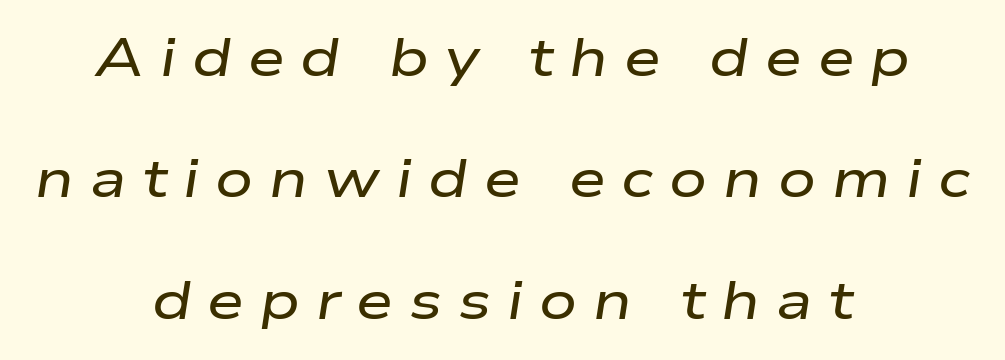
Slant detected: the letters are inclined. Horizontal alignment here is central, giving a formal, balanced look. The letters are spread apart with noticeably loose tracking. Is this a fixed-width face? No — the glyphs have proportional, varying widths. Bare-footed words on every line.
